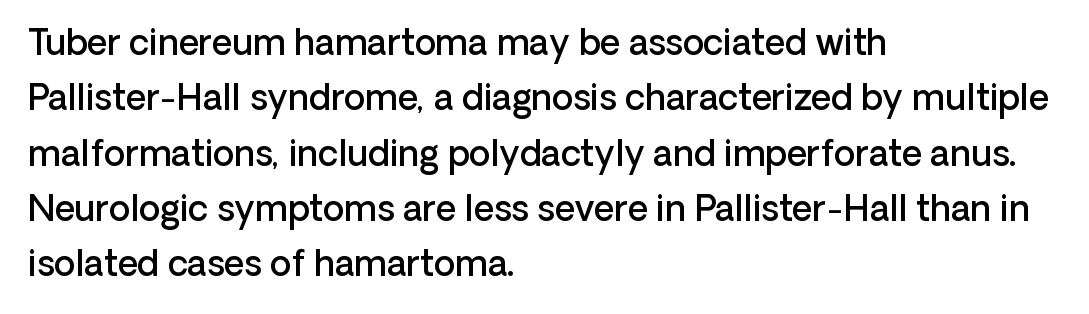
Q: Is the text bold? A: Semi-bold.
Q: Is the text italic (slanted)? A: No, it is upright.
Q: Is the typeface a serif or a sans-serif typeface? A: Sans-serif.
Q: Is the text underlined? A: No.
Q: How is the paragraph aligned? A: Left-aligned.
Q: Is the spacing between letters normal or unusually wide? A: Normal.
Q: Is the spacing between lines tight, normal or loose? A: Normal.
Q: Width (condensed, normal, or wide)? A: Normal.
Q: Stroke contrast? A: Low.
Q: x-height? A: Medium.
Q: Monospaced? A: No.
